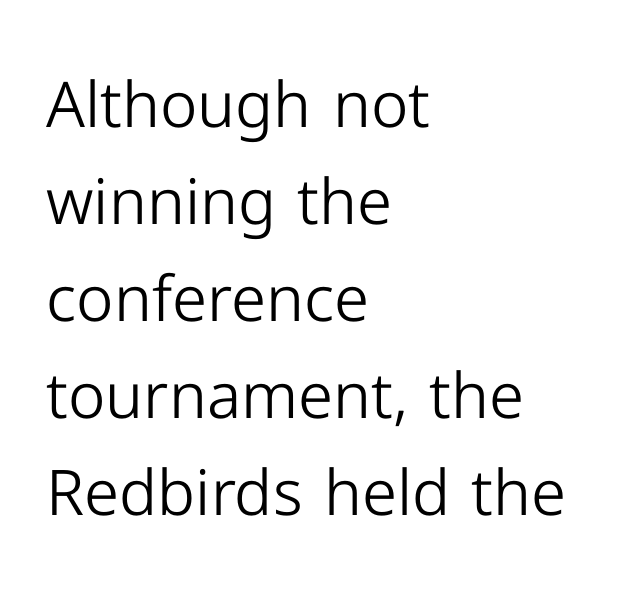
{"serif": "no", "italic": "no", "bold": "no", "weight": "light", "width": "normal", "stroke_contrast": "low", "x_height": "medium", "monospaced": "no", "underline": "no", "align": "left", "line_spacing": "normal", "line_spacing_ratio": 1.54, "letter_spacing": "normal", "letter_spacing_em": 0.0, "glyph_px": 63}
